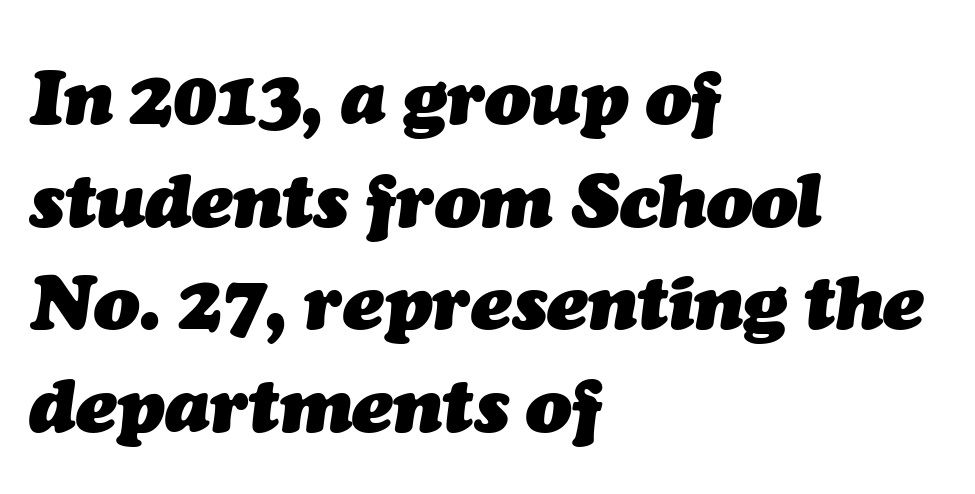
The image shows 76 px heavy type, italic (leaning right); set left-aligned, normal line spacing (1.35x), normal letter spacing, not underlined; medium stroke contrast and a medium x-height.
